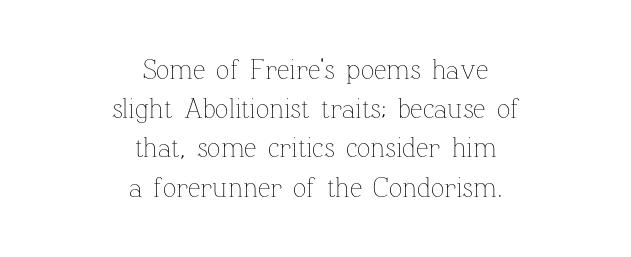
{"italic": "no", "bold": "no", "weight": "thin", "width": "normal", "stroke_contrast": "low", "x_height": "medium", "monospaced": "no", "underline": "no", "align": "center", "line_spacing": "normal", "line_spacing_ratio": 1.4, "letter_spacing": "normal", "letter_spacing_em": 0.0, "glyph_px": 28}
